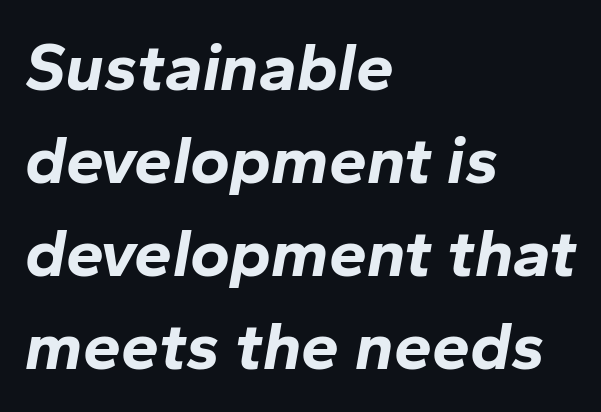
You can tell it's italic because the verticals aren't actually vertical. On the weight axis this lands at bold, roughly 700. Only glyphs here, with clear space below each row. Reading down the block, your eye returns to a fixed left position each line.
